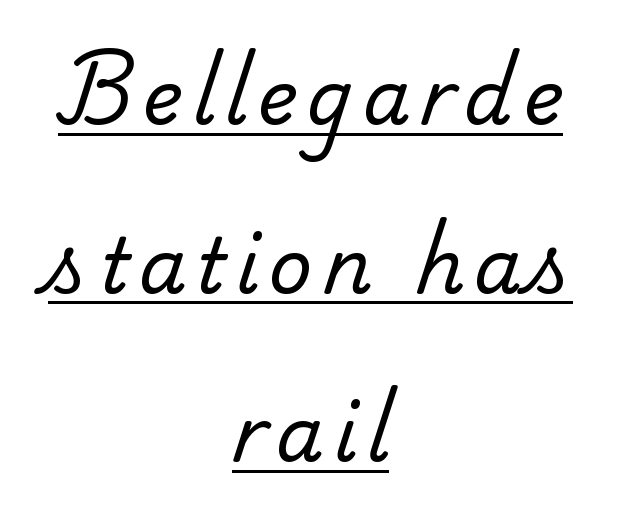
Q: Is the text bold? A: No.
Q: Is the typeface a serif or a sans-serif typeface? A: Serif.
Q: Is the text underlined? A: Yes.
Q: How is the paragraph aligned? A: Centered.
Q: Is the spacing between lines tight, normal or loose? A: Loose.
Q: Width (condensed, normal, or wide)? A: Normal.
Q: Stroke contrast? A: Low.
Q: x-height? A: Small.
Q: Monospaced? A: No.
